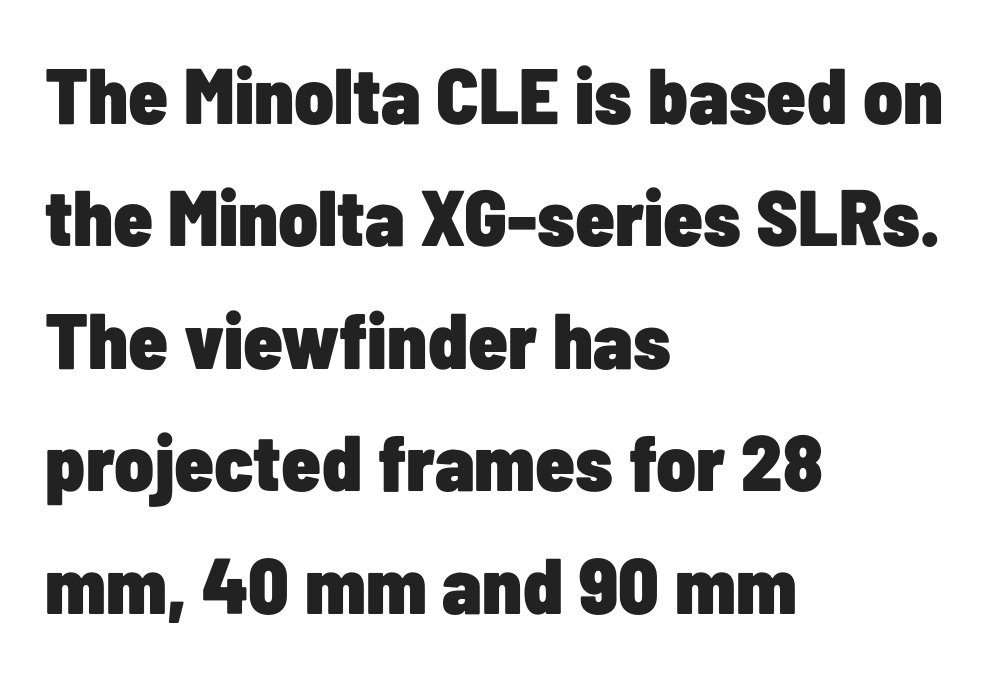
The image shows 79 px heavy, condensed sans-serif type, upright; set left-aligned, normal line spacing (1.55x), normal letter spacing, not underlined; low stroke contrast and a medium x-height.
